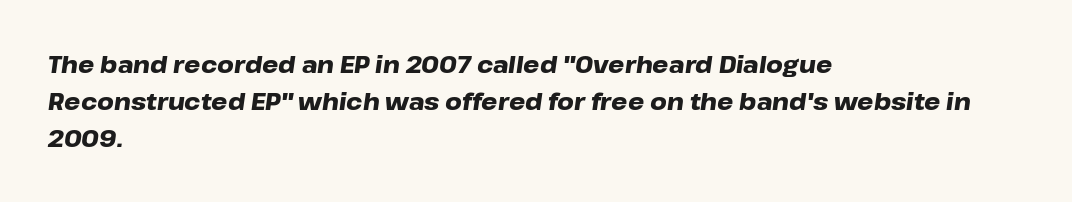
Q: Is the text bold? A: Yes.
Q: Is the text italic (slanted)? A: Yes, it leans right by about 8 degrees.
Q: Is the text underlined? A: No.
Q: How is the paragraph aligned? A: Left-aligned.
Q: Is the spacing between letters normal or unusually wide? A: Normal.
Q: Is the spacing between lines tight, normal or loose? A: Normal.
